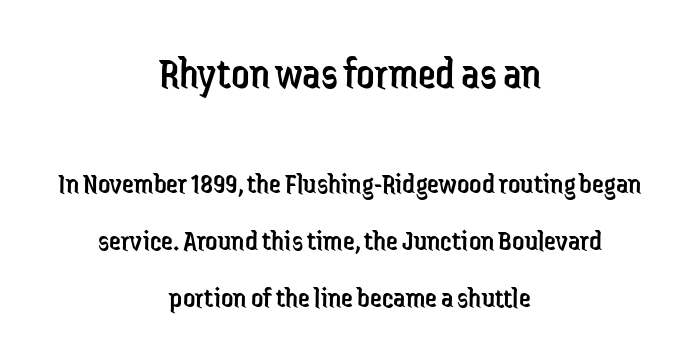
{"serif": "no", "italic": "no", "bold": "no", "weight": "regular", "width": "condensed", "stroke_contrast": "low", "x_height": "medium", "monospaced": "no", "underline": "no", "align": "center", "line_spacing": "loose", "line_spacing_ratio": 1.9, "letter_spacing": "normal", "letter_spacing_em": 0.0, "larger_block": "first", "size_ratio": 1.5, "glyph_px": 45}
